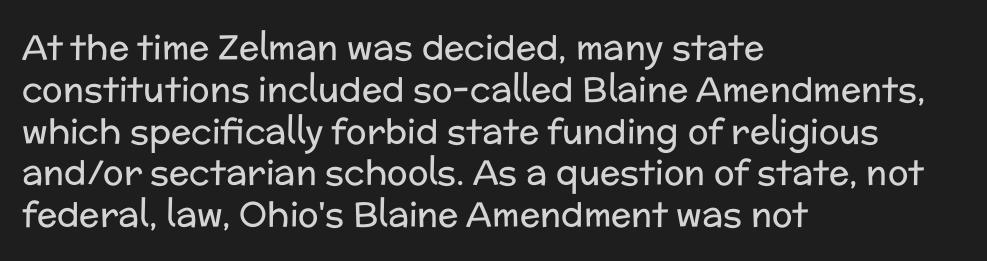
{"serif": "no", "italic": "no", "bold": "no", "weight": "regular", "width": "normal", "stroke_contrast": "low", "x_height": "medium", "monospaced": "no", "underline": "no", "align": "left", "line_spacing_ratio": 1.23, "letter_spacing": "normal", "letter_spacing_em": 0.0, "glyph_px": 34}
